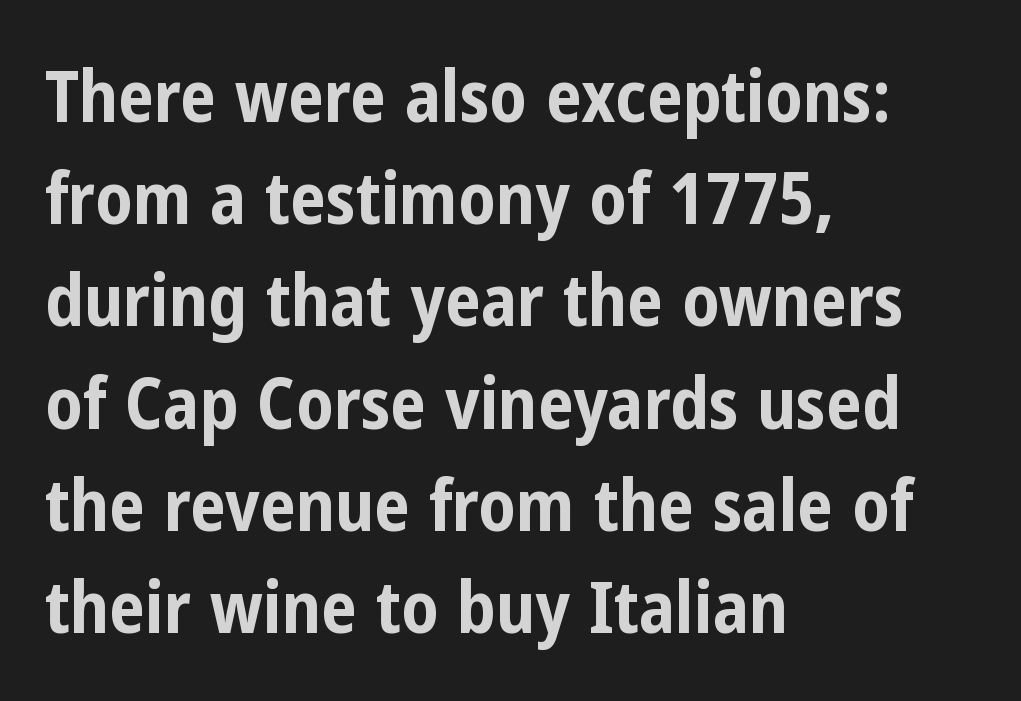
{"serif": "no", "italic": "no", "bold": "yes", "weight": "bold", "width": "condensed", "stroke_contrast": "low", "x_height": "medium", "monospaced": "no", "underline": "no", "align": "left", "line_spacing": "normal", "line_spacing_ratio": 1.42, "letter_spacing": "normal", "letter_spacing_em": 0.0, "glyph_px": 72}
